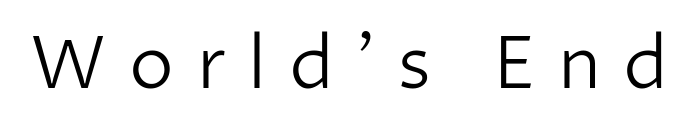
Q: Is the text bold? A: No.
Q: Is the text italic (slanted)? A: No, it is upright.
Q: Is the typeface a serif or a sans-serif typeface? A: Sans-serif.
Q: Is the text underlined? A: No.
Q: Is the spacing between letters normal or unusually wide? A: Unusually wide.
Q: Width (condensed, normal, or wide)? A: Normal.
Q: Stroke contrast? A: Low.
Q: x-height? A: Medium.
Q: Monospaced? A: No.
